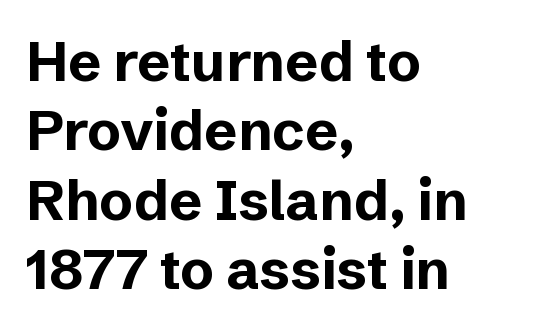
{"serif": "no", "italic": "no", "bold": "yes", "weight": "bold", "width": "normal", "stroke_contrast": "low", "x_height": "medium", "monospaced": "no", "underline": "no", "align": "left", "line_spacing_ratio": 1.24, "letter_spacing": "normal", "letter_spacing_em": 0.0, "glyph_px": 56}
